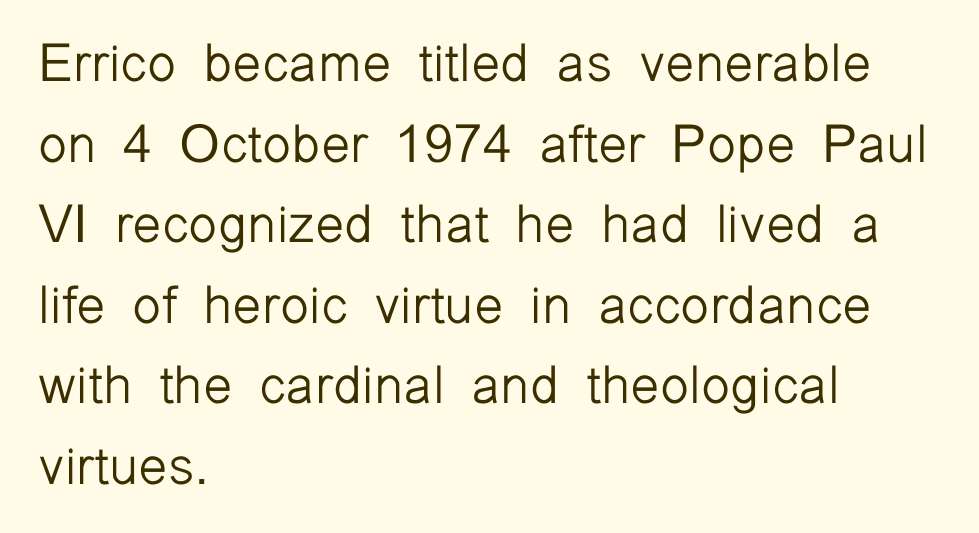
The image shows 53 px light sans-serif type, upright; set left-aligned, normal line spacing (1.52x), normal letter spacing, not underlined; low stroke contrast and a medium x-height.
